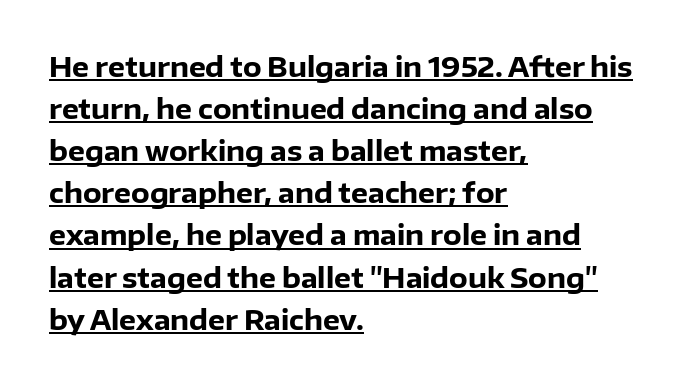
Q: Is the text bold? A: Yes.
Q: Is the text italic (slanted)? A: No, it is upright.
Q: Is the text underlined? A: Yes.
Q: How is the paragraph aligned? A: Left-aligned.
Q: Is the spacing between letters normal or unusually wide? A: Normal.
Q: Is the spacing between lines tight, normal or loose? A: Normal.
